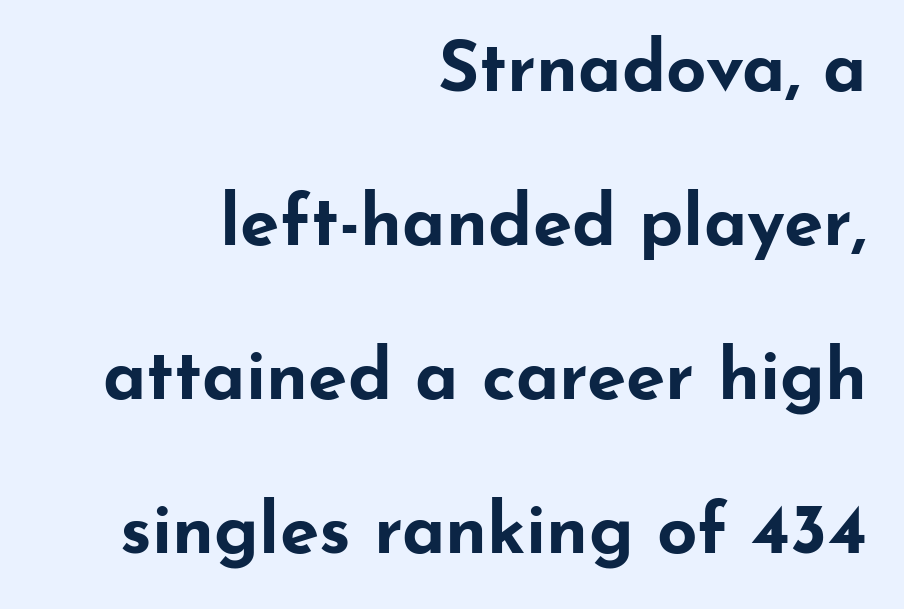
{"serif": "no", "italic": "no", "bold": "yes", "weight": "bold", "width": "wide", "stroke_contrast": "low", "x_height": "small", "monospaced": "no", "underline": "no", "align": "right", "line_spacing": "loose", "line_spacing_ratio": 2.17, "letter_spacing": "normal", "letter_spacing_em": 0.0, "glyph_px": 71}
